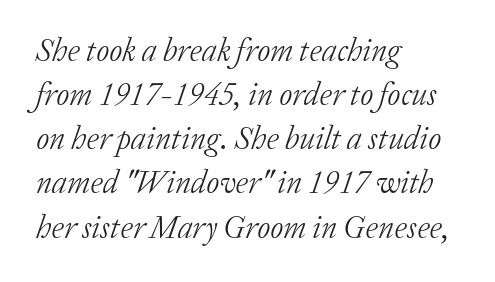
How are the letters spaced? Ordinarily, with no added tracking. The specimen reads as italic at a glance. Notice how descenders clear the ascenders below comfortably — that's standard leading. Font category for this specimen: serif. Type without underlining.
